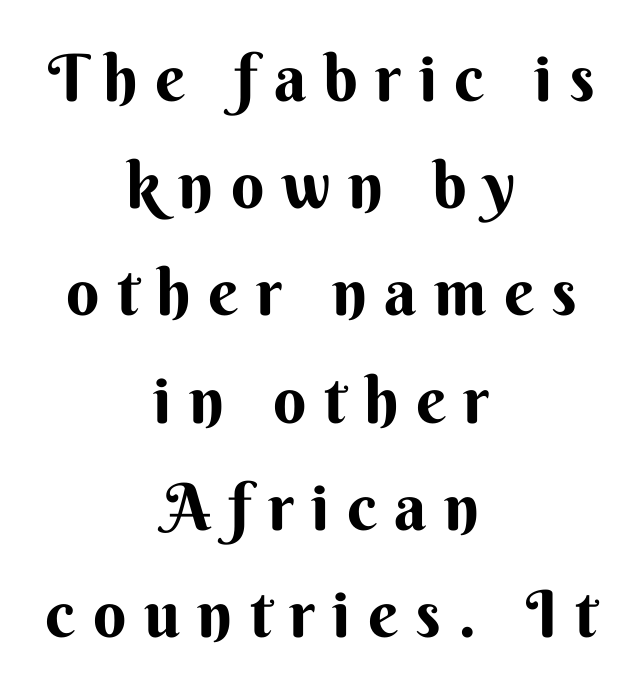
The image shows 65 px bold sans-serif type, upright; set centered, normal line spacing (1.65x), unusually wide letter spacing (+0.27 em), not underlined; medium stroke contrast and a small x-height.
